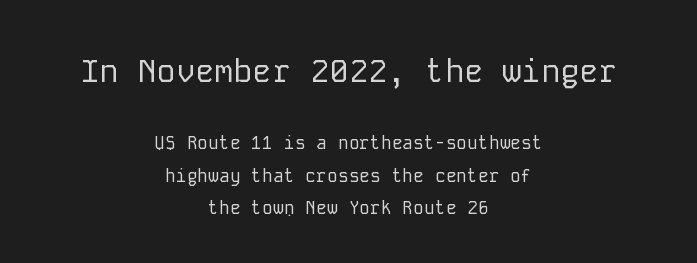
The image shows 32 px regular-weight sans-serif type, upright, monospaced; set centered, line spacing 1.82x, normal letter spacing, not underlined; the first (top) block is 1.78x larger; low stroke contrast and a medium x-height.
